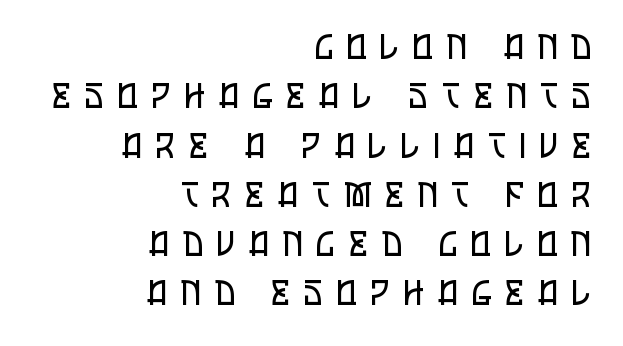
Serifs: no, the terminals of the letterforms are clean. A typesetter would call this leading conventional body-copy spacing. The lines in this sample share a right terminus and differ only in where they begin. Each row of text sits above clean, open space. Here the designer chose a conventional face with non-uniform glyph widths.
